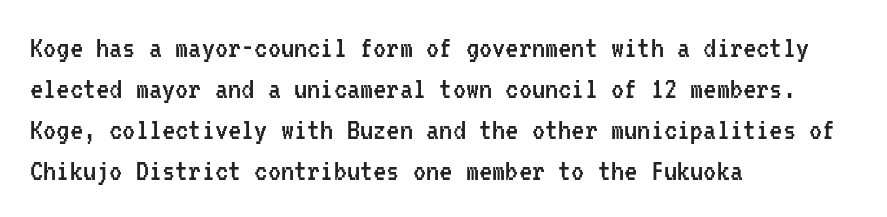
Glance below the letters and you will spot only blank space. The letters march in equal steps, a hallmark of fixed-pitch type. One-word summary of the alignment: left. Ascenders rise straight up at ninety degrees. Compared with a typical body face, this is equally light or lighter still. Caption: standard tracking, unaltered.
